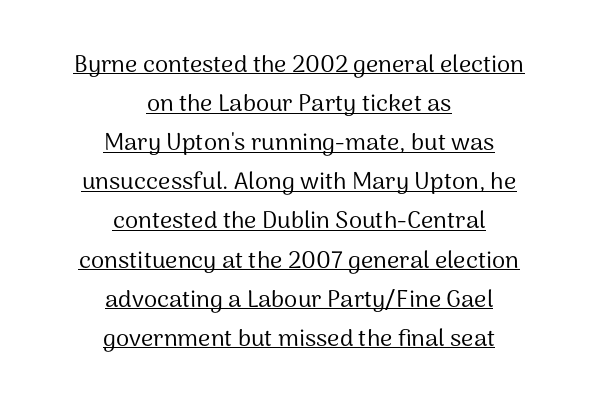
Q: Is the text bold? A: No.
Q: Is the text italic (slanted)? A: No, it is upright.
Q: Is the text underlined? A: Yes.
Q: How is the paragraph aligned? A: Centered.
Q: Is the spacing between letters normal or unusually wide? A: Normal.
Q: Is the spacing between lines tight, normal or loose? A: Normal.
